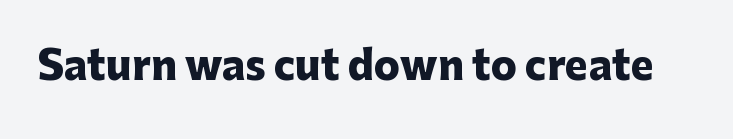
Q: Is the text bold? A: Yes.
Q: Is the text italic (slanted)? A: No, it is upright.
Q: Is the typeface a serif or a sans-serif typeface? A: Sans-serif.
Q: Is the text underlined? A: No.
Q: Is the spacing between letters normal or unusually wide? A: Normal.
Q: Width (condensed, normal, or wide)? A: Normal.
Q: Stroke contrast? A: Low.
Q: x-height? A: Medium.
Q: Monospaced? A: No.
